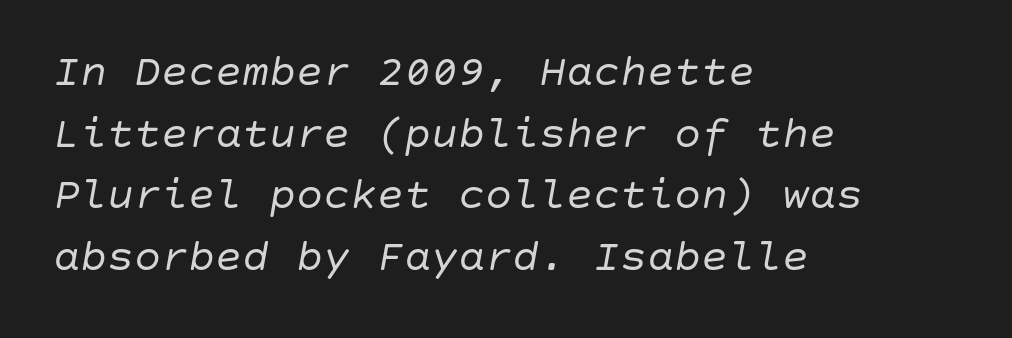
Q: Is the text bold? A: No.
Q: Is the text italic (slanted)? A: Yes, it leans right by about 10 degrees.
Q: Is the text underlined? A: No.
Q: How is the paragraph aligned? A: Left-aligned.
Q: Is the spacing between letters normal or unusually wide? A: Normal.
Q: Is the spacing between lines tight, normal or loose? A: Normal.
Q: Width (condensed, normal, or wide)? A: Normal.
Q: Stroke contrast? A: Low.
Q: x-height? A: Large.
